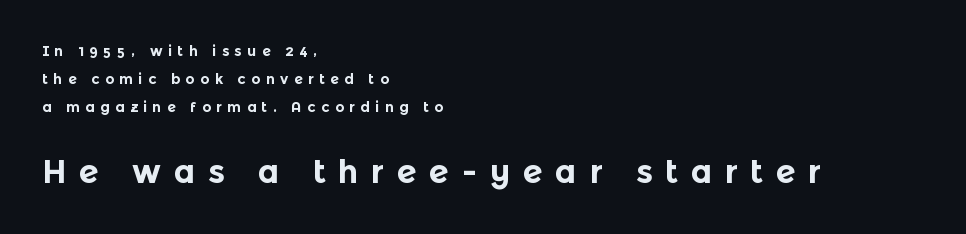
The image shows 32 px bold sans-serif type, upright; set left-aligned, loose line spacing (2.0x), unusually wide letter spacing (+0.39 em), not underlined; the second (bottom) block is 2.29x larger; a medium x-height.
